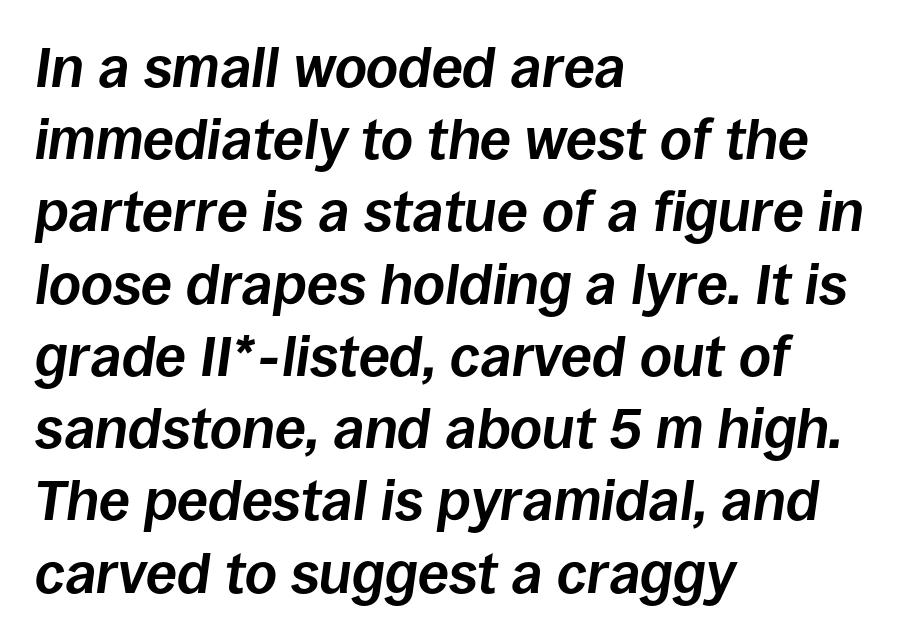
The image shows 56 px bold type, italic (leaning right); set left-aligned, normal line spacing (1.29x), normal letter spacing, not underlined; low stroke contrast and a large x-height.
